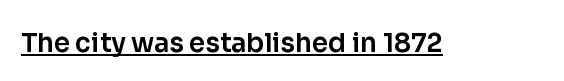
The image shows 26 px text type, upright; set normal letter spacing, underlined.
